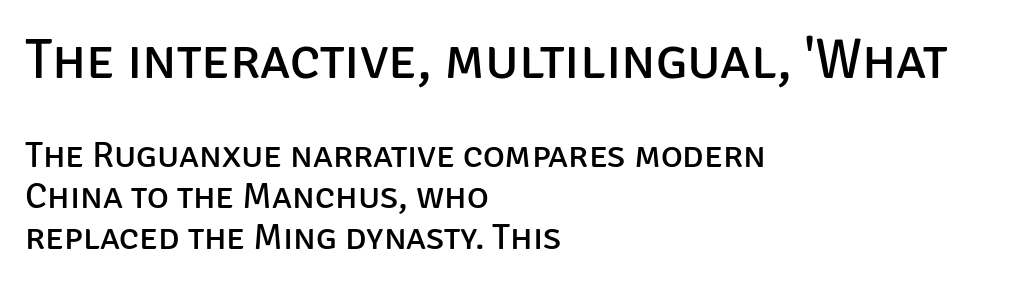
The tracking reads as untouched default to a designer's eye. Each new line begins almost immediately beneath the previous one. Caption: upper text group enlarged, lower text group reduced. Posture: straight, roman, zero tilt. The cut favours lightness, reaching ordinary text weight at its darkest. The words here are not underlined.
